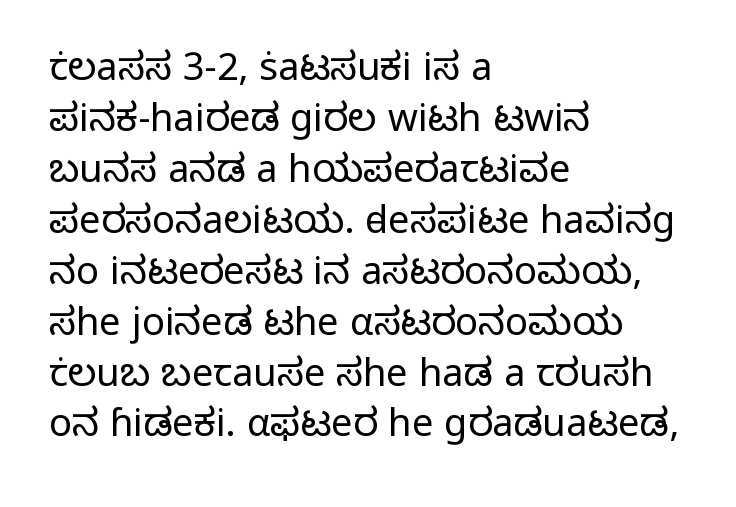
Q: Is the text bold? A: No.
Q: Is the text italic (slanted)? A: No, it is upright.
Q: Is the typeface a serif or a sans-serif typeface? A: Sans-serif.
Q: Is the text underlined? A: No.
Q: How is the paragraph aligned? A: Left-aligned.
Q: Is the spacing between letters normal or unusually wide? A: Normal.
Q: Is the spacing between lines tight, normal or loose? A: Normal.
Q: Width (condensed, normal, or wide)? A: Normal.
Q: Stroke contrast? A: Low.
Q: x-height? A: Medium.
Q: Monospaced? A: No.
